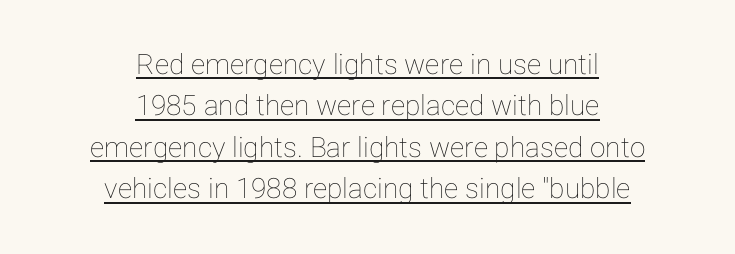
Q: Is the text italic (slanted)? A: No, it is upright.
Q: Is the text underlined? A: Yes.
Q: How is the paragraph aligned? A: Centered.
Q: Is the spacing between letters normal or unusually wide? A: Normal.
Q: Is the spacing between lines tight, normal or loose? A: Normal.
Q: Width (condensed, normal, or wide)? A: Normal.
Q: Stroke contrast? A: Low.
Q: x-height? A: Medium.
Q: Monospaced? A: No.
